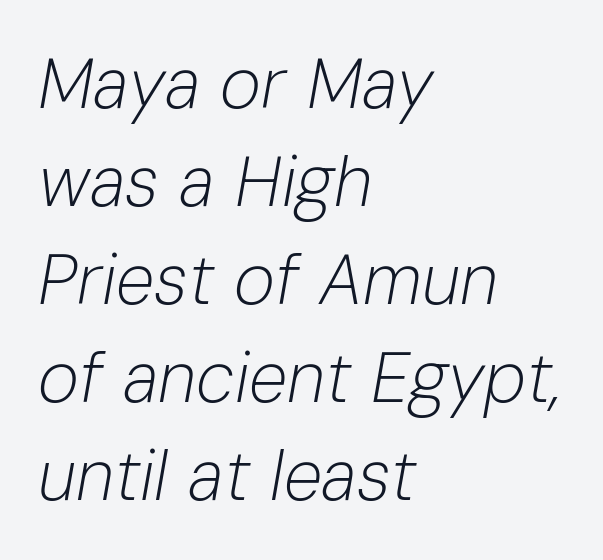
The image shows 70 px light type, italic (leaning right); set left-aligned, normal line spacing (1.4x), normal letter spacing, not underlined; low stroke contrast and a medium x-height.
